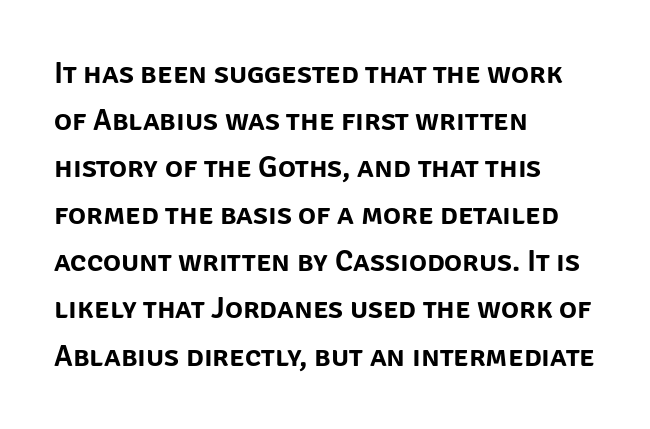
{"serif": "no", "italic": "no", "width": "normal", "stroke_contrast": "low", "x_height": "large", "monospaced": "no", "underline": "no", "align": "left", "line_spacing": "normal", "line_spacing_ratio": 1.57, "letter_spacing": "normal", "letter_spacing_em": 0.0, "glyph_px": 30}
